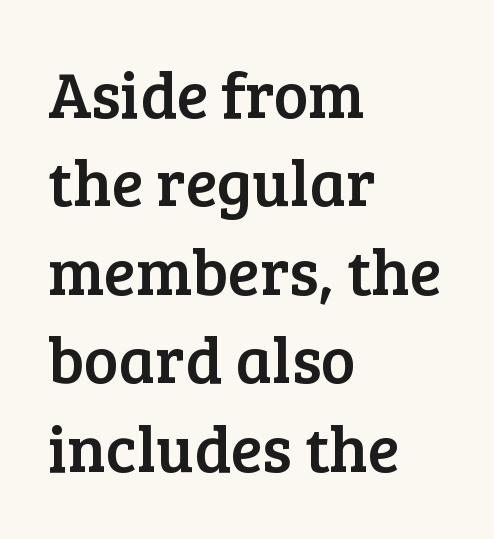
Q: Is the text italic (slanted)? A: No, it is upright.
Q: Is the typeface a serif or a sans-serif typeface? A: Serif.
Q: Is the text underlined? A: No.
Q: How is the paragraph aligned? A: Left-aligned.
Q: Is the spacing between letters normal or unusually wide? A: Normal.
Q: Is the spacing between lines tight, normal or loose? A: Normal.
Q: Width (condensed, normal, or wide)? A: Normal.
Q: Stroke contrast? A: Low.
Q: x-height? A: Medium.
Q: Monospaced? A: No.
